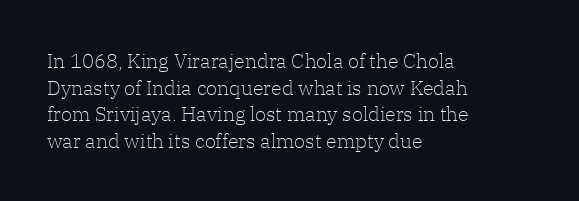
The image shows 20 px text type, upright; set left-aligned, normal line spacing (1.33x), normal letter spacing, not underlined.
